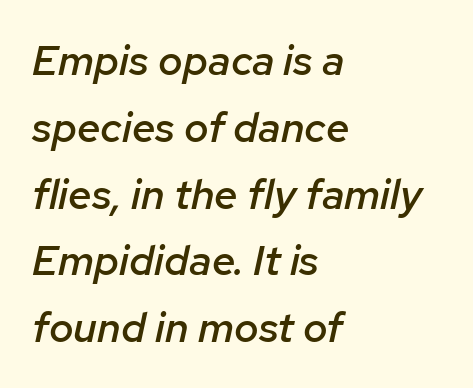
Q: Is the text bold? A: Semi-bold.
Q: Is the text italic (slanted)? A: Yes, it leans right by about 12 degrees.
Q: Is the text underlined? A: No.
Q: How is the paragraph aligned? A: Left-aligned.
Q: Is the spacing between letters normal or unusually wide? A: Normal.
Q: Is the spacing between lines tight, normal or loose? A: Normal.
Q: Width (condensed, normal, or wide)? A: Normal.
Q: Stroke contrast? A: Low.
Q: x-height? A: Medium.
Q: Monospaced? A: No.
